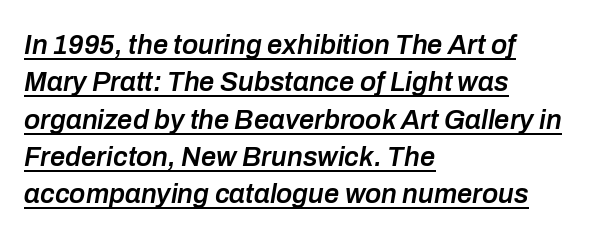
Q: Is the text bold? A: Semi-bold.
Q: Is the text italic (slanted)? A: Yes, it leans right by about 10 degrees.
Q: Is the text underlined? A: Yes.
Q: How is the paragraph aligned? A: Left-aligned.
Q: Is the spacing between letters normal or unusually wide? A: Normal.
Q: Is the spacing between lines tight, normal or loose? A: Normal.
